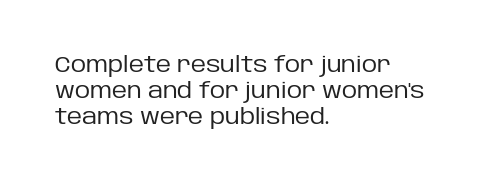
Q: Is the text bold? A: No.
Q: Is the text italic (slanted)? A: No, it is upright.
Q: Is the text underlined? A: No.
Q: How is the paragraph aligned? A: Left-aligned.
Q: Is the spacing between letters normal or unusually wide? A: Normal.
Q: Is the spacing between lines tight, normal or loose? A: Normal.
